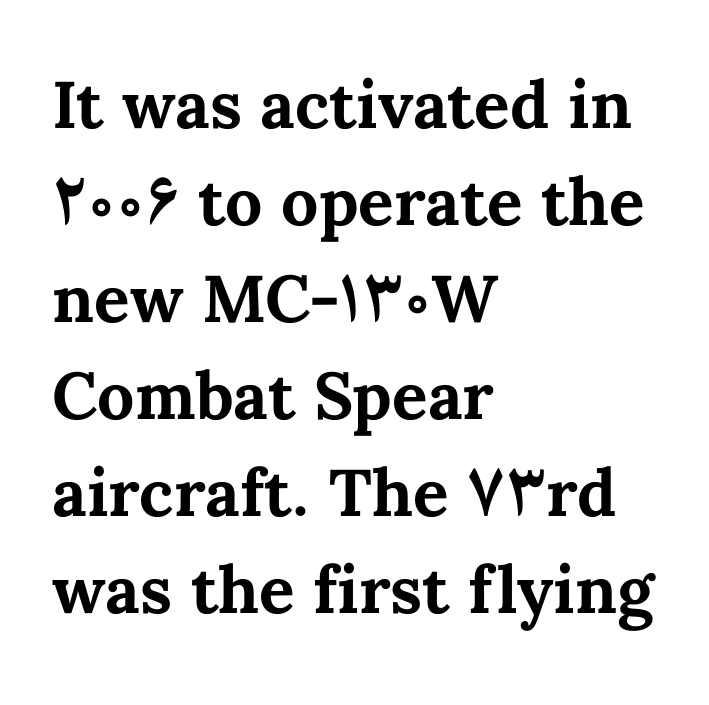
{"italic": "no", "bold": "yes", "weight": "bold", "width": "normal", "stroke_contrast": "medium", "x_height": "medium", "monospaced": "no", "underline": "no", "align": "left", "line_spacing": "normal", "line_spacing_ratio": 1.47, "letter_spacing": "normal", "letter_spacing_em": 0.0, "glyph_px": 66}
